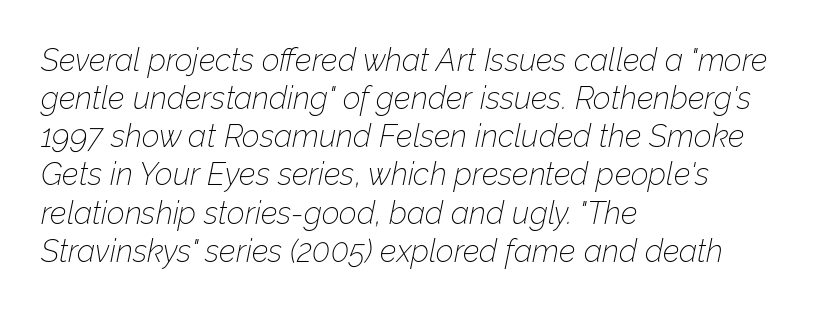
The image shows 31 px thin type, italic (leaning right); set left-aligned, line spacing 1.23x, normal letter spacing, not underlined; low stroke contrast and a medium x-height.
